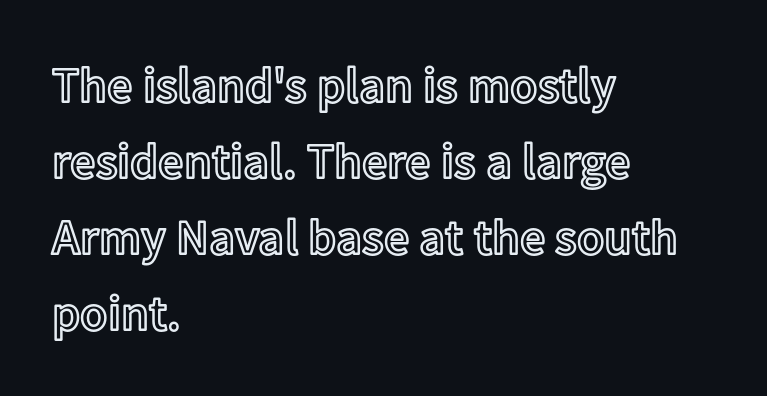
The image shows 50 px text type, upright; set left-aligned, normal line spacing (1.52x), normal letter spacing, not underlined; a medium x-height.
